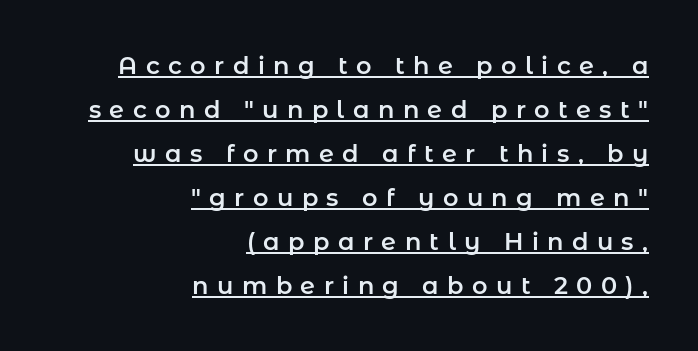
{"italic": "no", "underline": "yes", "align": "right", "line_spacing_ratio": 1.83, "letter_spacing": "wide", "letter_spacing_em": 0.35, "glyph_px": 24}
